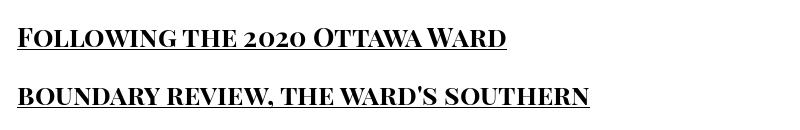
A dark, heavy texture on the line: the type is bold. When letters stand straight like this, we call the style roman or upright. Default kerning and tracking; the words read as compact shapes. The designer dialed line spacing up above the default.
